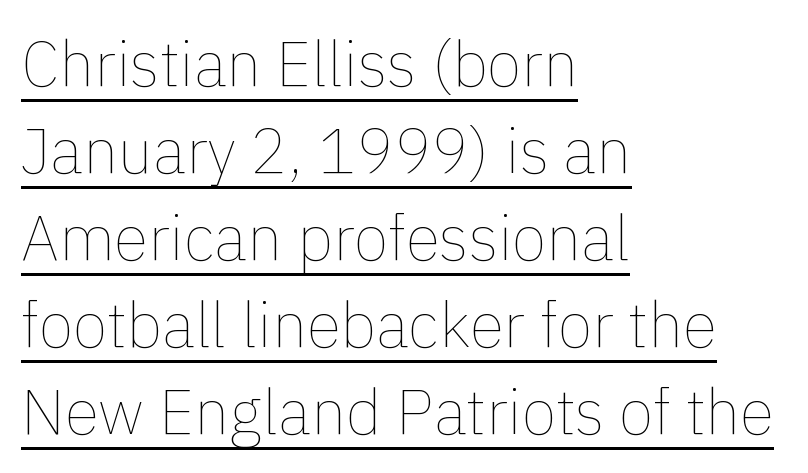
{"italic": "no", "bold": "no", "weight": "thin", "width": "normal", "x_height": "medium", "monospaced": "no", "underline": "yes", "align": "left", "line_spacing": "normal", "line_spacing_ratio": 1.38, "letter_spacing": "normal", "letter_spacing_em": 0.0, "glyph_px": 63}
